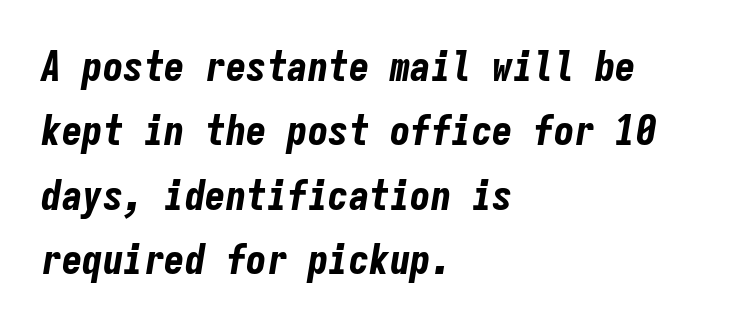
The image shows 41 px bold, condensed type, italic (leaning right), monospaced; set left-aligned, normal line spacing (1.57x), normal letter spacing, not underlined; low stroke contrast and a medium x-height.
